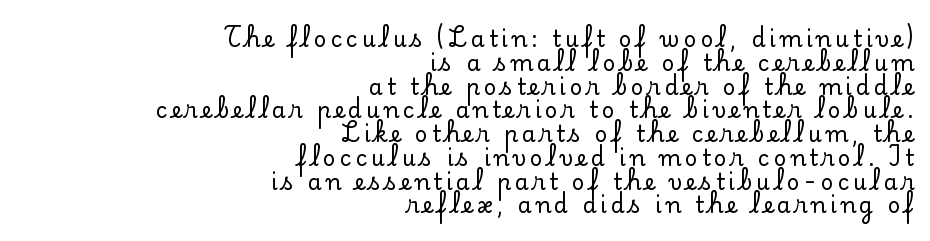
The image shows 22 px text type, upright; set right-aligned, tight line spacing (1.08x), not underlined.
